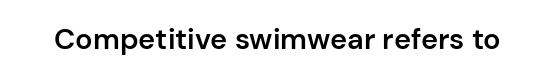
The image shows 29 px semibold sans-serif type, upright; set normal letter spacing, not underlined; low stroke contrast and a medium x-height.
